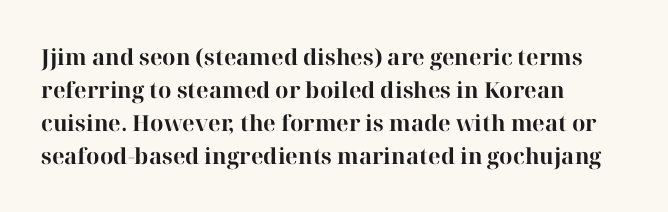
You'd pick this weight for a headline — it's a proper bold. The lettering holds an erect, upright posture throughout. Glance below the letters and you will spot only blank space. Layout note: lines flush left. Characters follow at the spacing the type designer built in. These lines sit exactly where default settings would place them.
